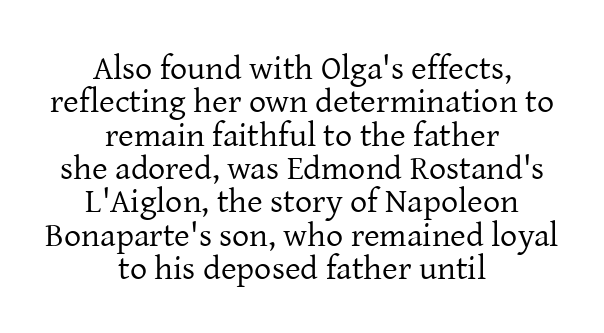
Weight: regular or lighter. The type sits square on the baseline with zero lean. The face used here is rendered with its standard letterfit. The font family rendered here belongs to the serif group. The text block is weighted toward neither margin, spreading evenly from the middle.
